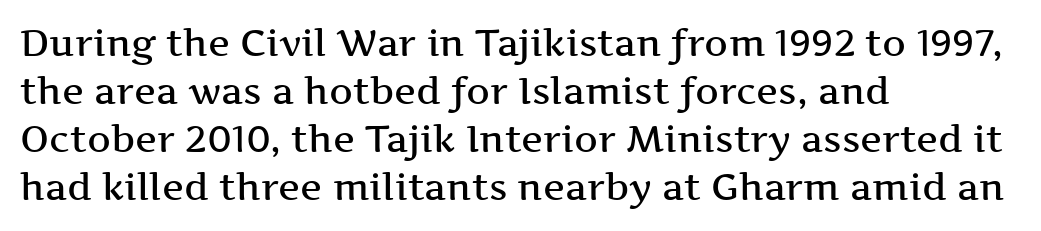
{"serif": "yes", "italic": "no", "bold": "semi", "weight": "semibold", "width": "wide", "stroke_contrast": "medium", "x_height": "medium", "monospaced": "no", "underline": "no", "align": "left", "line_spacing": "normal", "line_spacing_ratio": 1.3, "letter_spacing": "normal", "letter_spacing_em": 0.0, "glyph_px": 37}
